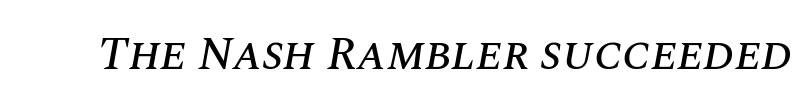
The image shows 47 px text type, italic (leaning right); set normal letter spacing, not underlined; medium stroke contrast and a large x-height.
